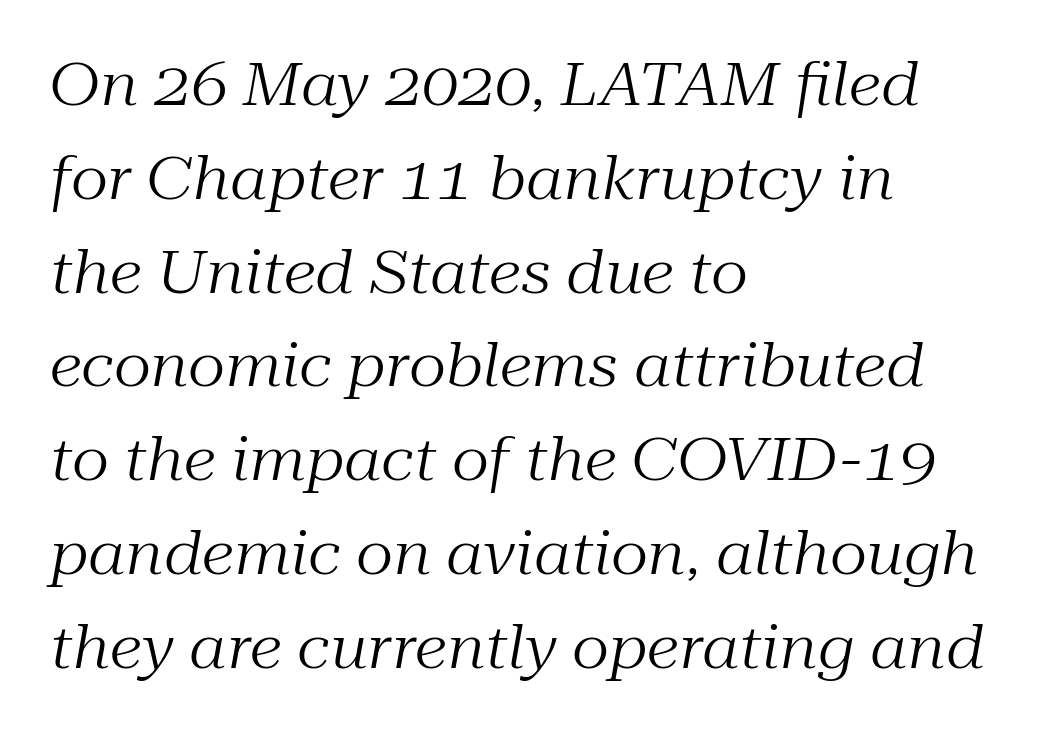
Q: Is the text bold? A: No.
Q: Is the text italic (slanted)? A: Yes, it leans right by about 10 degrees.
Q: Is the typeface a serif or a sans-serif typeface? A: Serif.
Q: Is the text underlined? A: No.
Q: How is the paragraph aligned? A: Left-aligned.
Q: Is the spacing between letters normal or unusually wide? A: Normal.
Q: Is the spacing between lines tight, normal or loose? A: Normal.
Q: Width (condensed, normal, or wide)? A: Normal.
Q: Stroke contrast? A: Medium.
Q: x-height? A: Medium.
Q: Monospaced? A: No.
